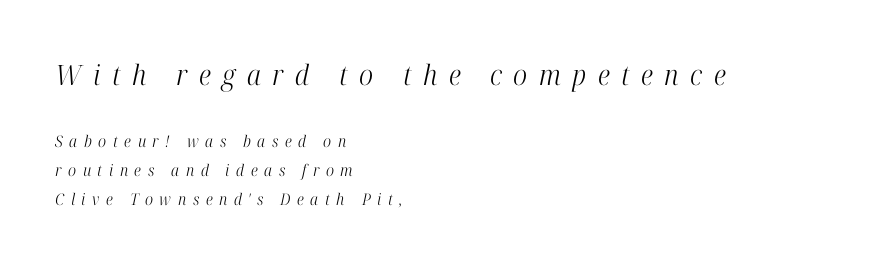
Q: Is the text bold? A: No.
Q: Is the text italic (slanted)? A: Yes, it leans right by about 12 degrees.
Q: Is the typeface a serif or a sans-serif typeface? A: Serif.
Q: Is the text underlined? A: No.
Q: How is the paragraph aligned? A: Left-aligned.
Q: Is the spacing between letters normal or unusually wide? A: Unusually wide.
Q: Which block of text is set in a larger size, the first (top) or the second (bottom)? A: The first (top) one.
Q: Width (condensed, normal, or wide)? A: Condensed.
Q: Stroke contrast? A: High.
Q: x-height? A: Medium.
Q: Monospaced? A: No.
